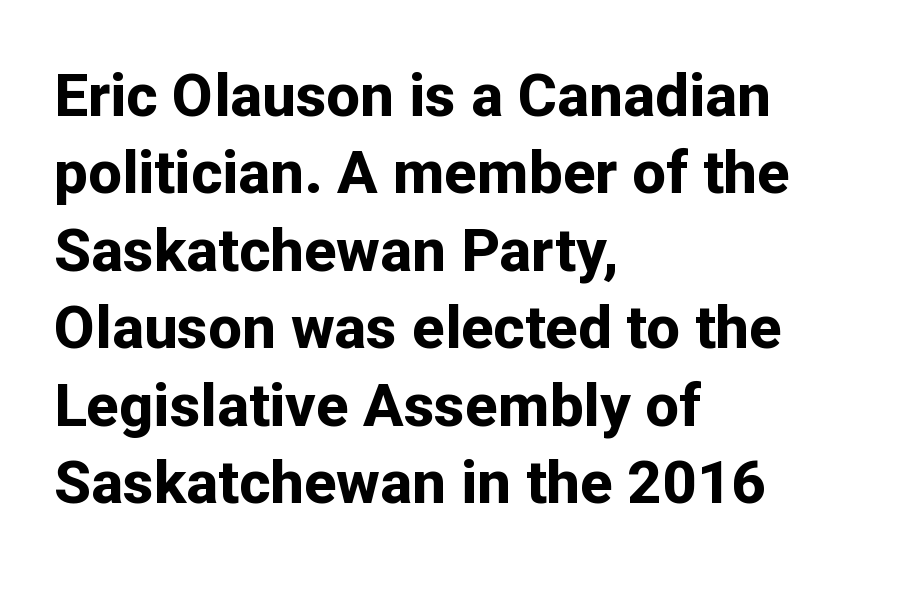
{"serif": "no", "italic": "no", "bold": "yes", "weight": "bold", "width": "normal", "stroke_contrast": "low", "x_height": "medium", "monospaced": "no", "underline": "no", "align": "left", "line_spacing": "normal", "line_spacing_ratio": 1.29, "letter_spacing": "normal", "letter_spacing_em": 0.0, "glyph_px": 60}
